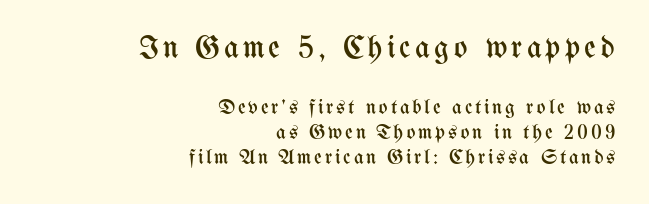
The face used here is proportionally spaced, like ordinary book or web type. The compositor pushed each line to the right boundary. Whoever set this made the first block the dominant, larger element. The glyphs are unaccompanied by any horizontal stroke below them. Is there any slant? The stems are plumb. On a weight scale, this lands at 450 or below.
